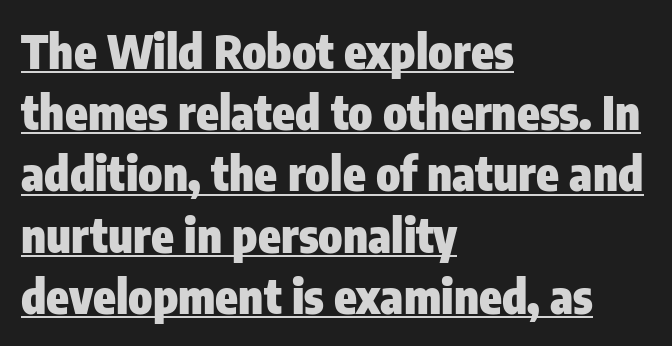
{"serif": "no", "italic": "no", "bold": "yes", "weight": "heavy", "width": "condensed", "stroke_contrast": "low", "x_height": "medium", "monospaced": "no", "underline": "yes", "align": "left", "line_spacing": "normal", "line_spacing_ratio": 1.33, "letter_spacing": "normal", "letter_spacing_em": 0.0, "glyph_px": 46}
